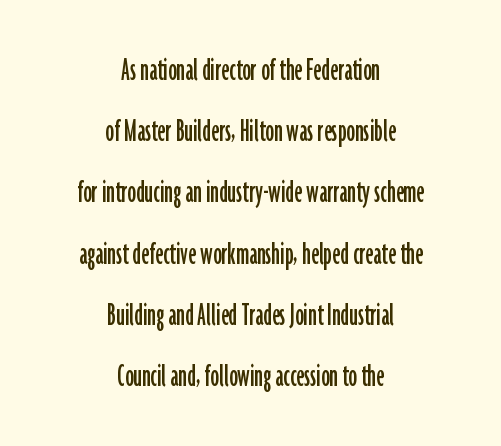
{"serif": "no", "italic": "no", "width": "condensed", "stroke_contrast": "low", "x_height": "medium", "monospaced": "no", "underline": "no", "align": "center", "line_spacing_ratio": 1.8, "letter_spacing": "normal", "letter_spacing_em": 0.0, "glyph_px": 34}
